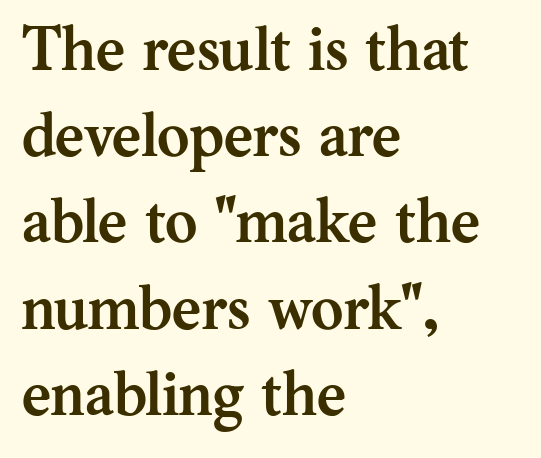
Heft: maximum for text — a bold. The passage shown is not underscored anywhere. The rendering uses a moderate line-height, typical for paragraphs. Posture: upright roman.
